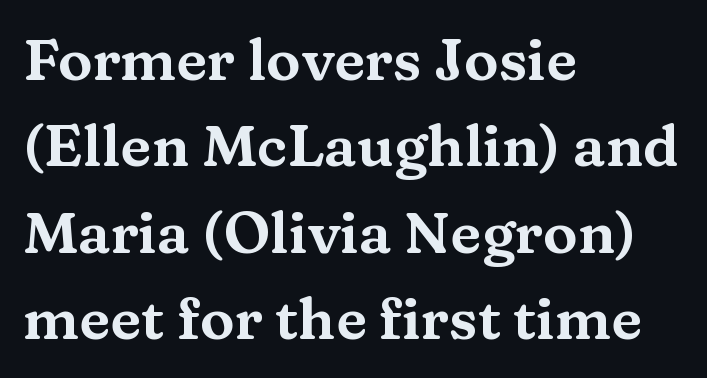
The image shows 58 px wide serif type, upright; set left-aligned, normal line spacing (1.49x), normal letter spacing, not underlined; medium stroke contrast and a medium x-height.
